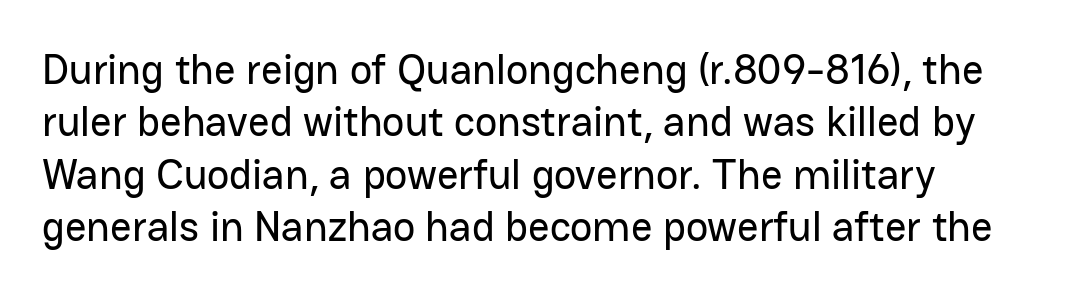
{"serif": "no", "italic": "no", "width": "normal", "stroke_contrast": "low", "x_height": "medium", "monospaced": "no", "underline": "no", "line_spacing": "normal", "line_spacing_ratio": 1.25, "letter_spacing": "normal", "letter_spacing_em": 0.0, "glyph_px": 42}
